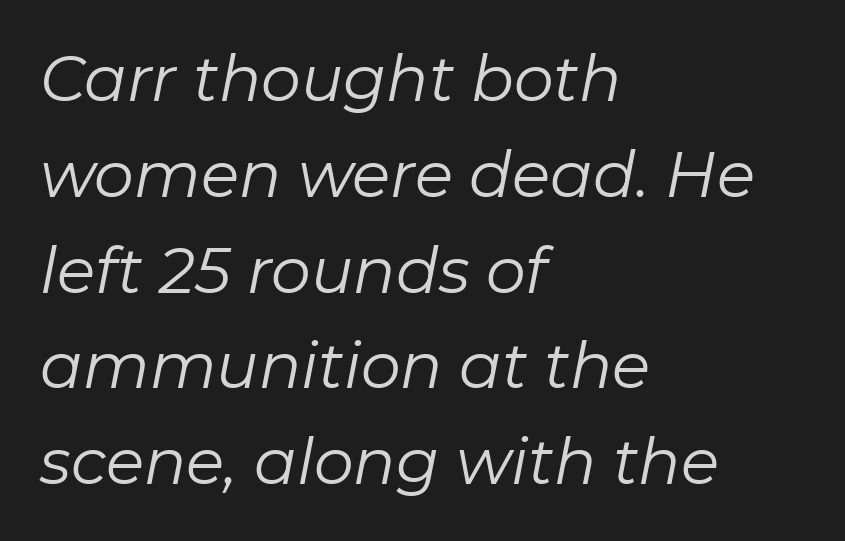
The image shows 63 px regular-weight type, italic (leaning right); set left-aligned, normal line spacing (1.52x), normal letter spacing, not underlined; low stroke contrast and a medium x-height.
